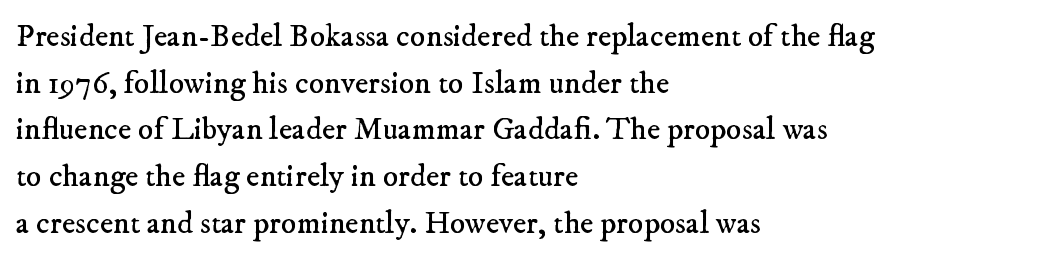
Q: Is the text bold? A: No.
Q: Is the typeface a serif or a sans-serif typeface? A: Serif.
Q: Is the text underlined? A: No.
Q: How is the paragraph aligned? A: Left-aligned.
Q: Is the spacing between letters normal or unusually wide? A: Normal.
Q: Is the spacing between lines tight, normal or loose? A: Normal.
Q: Width (condensed, normal, or wide)? A: Normal.
Q: Stroke contrast? A: Low.
Q: x-height? A: Small.
Q: Monospaced? A: No.
